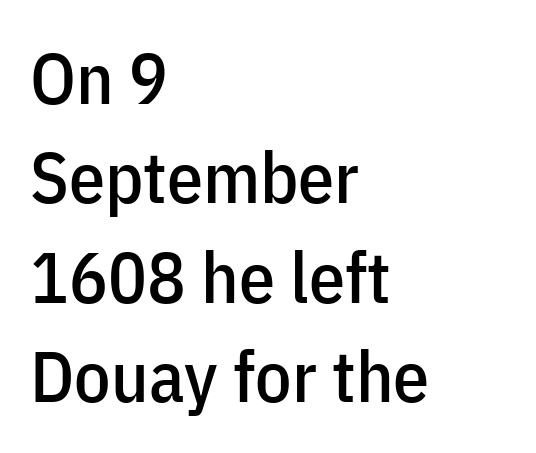
{"serif": "no", "italic": "no", "width": "condensed", "stroke_contrast": "low", "x_height": "medium", "monospaced": "no", "underline": "no", "align": "left", "line_spacing": "normal", "line_spacing_ratio": 1.38, "letter_spacing": "normal", "letter_spacing_em": 0.0, "glyph_px": 72}
